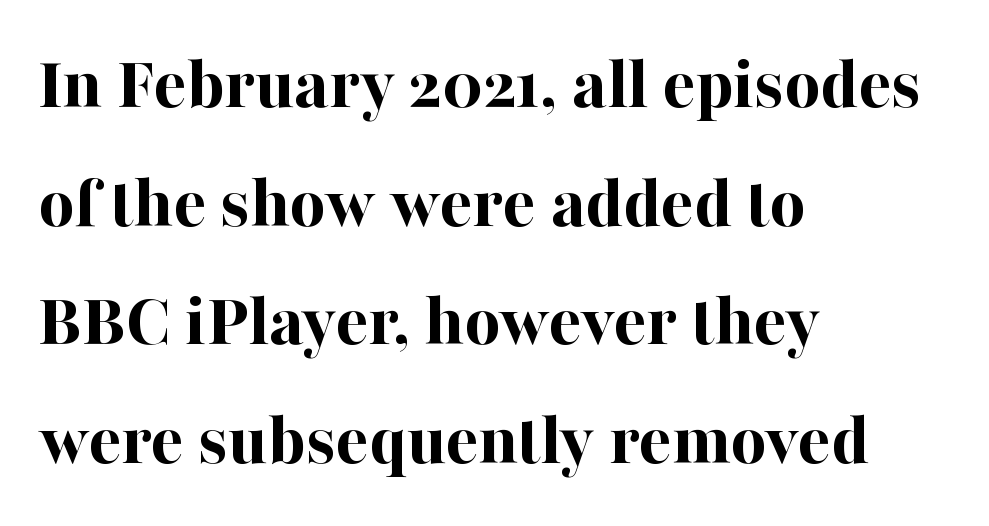
Each row of text sits above clean, open space. Caption: standard tracking, unaltered. This sample keeps an unexceptional amount of space between lines. Little horizontal feet cap the strokes, marking this as serif type. Weight: bold. Italic? Not at all — the glyphs are vertical.
